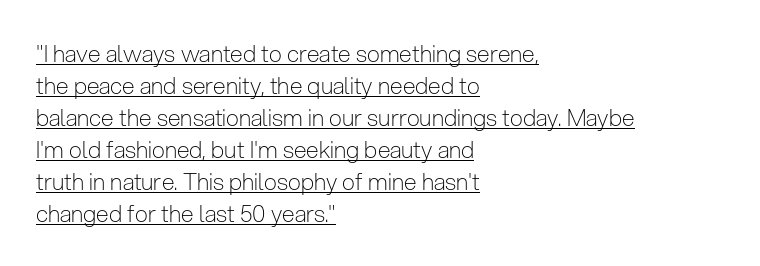
The image shows 23 px text type, upright; set left-aligned, normal line spacing (1.39x), normal letter spacing, underlined.
